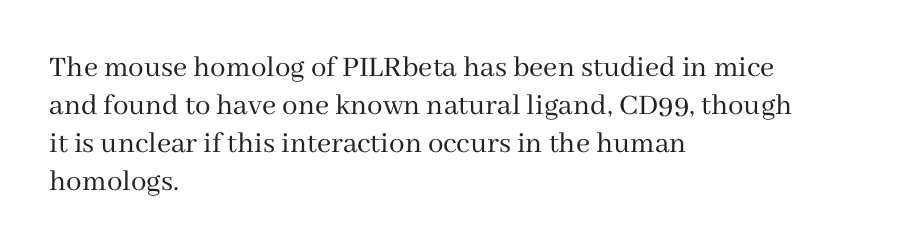
The paragraph shown leans on its left margin. The face used here is rendered with its standard letterfit. Serif or sans? Serif — the stroke terminals have little feet. On a weight scale, this lands at 450 or below. Character widths vary here, with narrow letters taking less room than wide ones.
